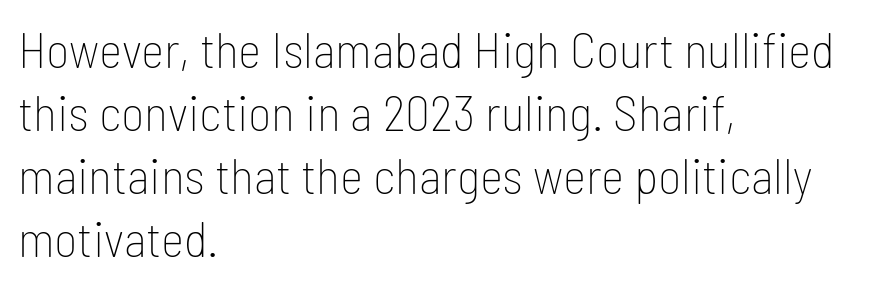
The image shows 50 px thin, condensed sans-serif type, upright; set left-aligned, normal line spacing (1.26x), normal letter spacing, not underlined; low stroke contrast and a medium x-height.
